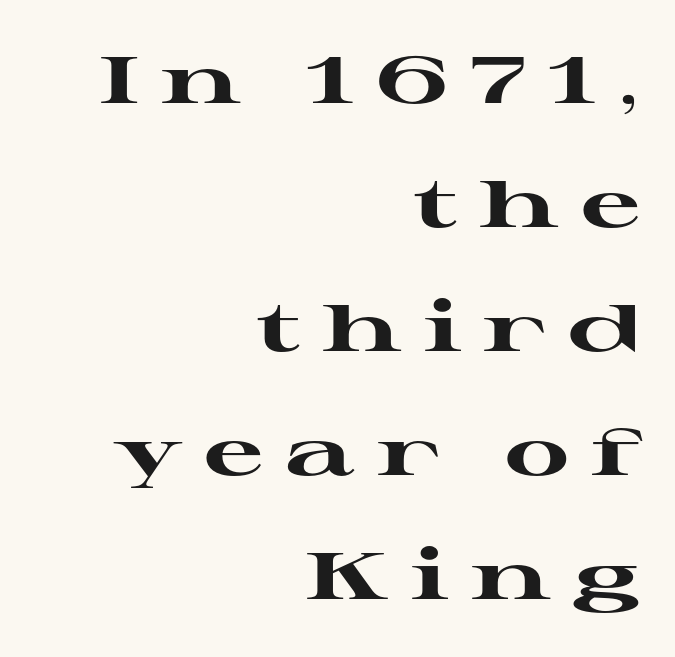
Q: Is the text bold? A: Yes.
Q: Is the text italic (slanted)? A: No, it is upright.
Q: Is the typeface a serif or a sans-serif typeface? A: Serif.
Q: Is the text underlined? A: No.
Q: How is the paragraph aligned? A: Right-aligned.
Q: Is the spacing between letters normal or unusually wide? A: Unusually wide.
Q: Width (condensed, normal, or wide)? A: Wide.
Q: Stroke contrast? A: High.
Q: x-height? A: Medium.
Q: Monospaced? A: No.
